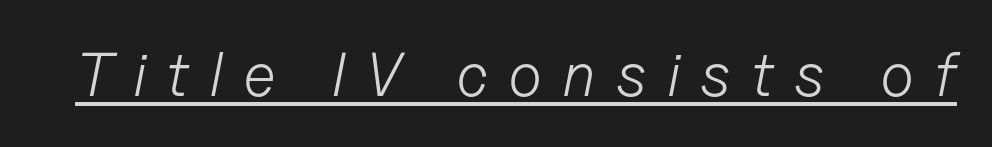
{"italic": "yes", "lean": "right", "slant_degrees": 11, "bold": "no", "weight": "light", "width": "normal", "stroke_contrast": "low", "x_height": "medium", "monospaced": "no", "underline": "yes", "letter_spacing": "wide", "letter_spacing_em": 0.32, "glyph_px": 62}
